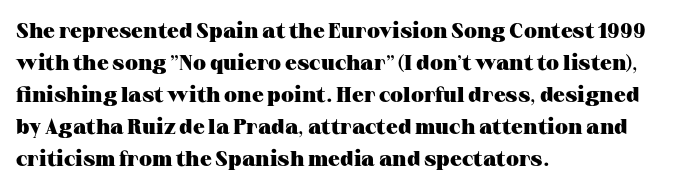
The image shows 21 px bold type, upright; set left-aligned, normal line spacing (1.52x), normal letter spacing, not underlined.
